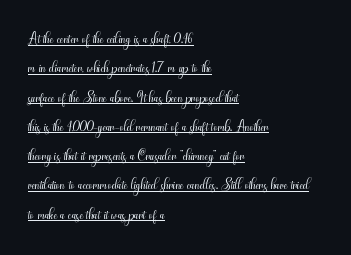
{"bold": "no", "underline": "yes", "align": "left", "line_spacing": "normal", "line_spacing_ratio": 1.33, "letter_spacing": "normal", "letter_spacing_em": 0.0, "glyph_px": 22}
